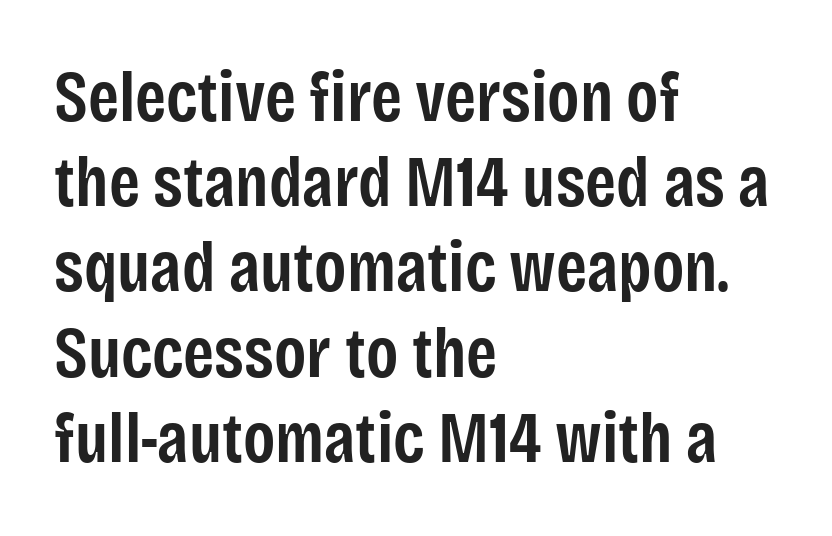
The image shows 71 px semibold, condensed sans-serif type, upright; set left-aligned, line spacing 1.2x, normal letter spacing, not underlined; low stroke contrast and a large x-height.
